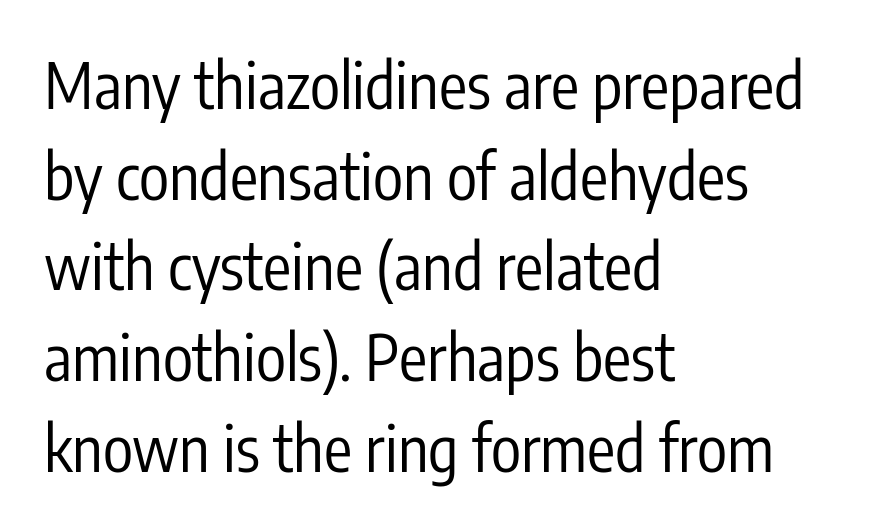
Q: Is the text bold? A: No.
Q: Is the text italic (slanted)? A: No, it is upright.
Q: Is the typeface a serif or a sans-serif typeface? A: Sans-serif.
Q: Is the text underlined? A: No.
Q: How is the paragraph aligned? A: Left-aligned.
Q: Is the spacing between letters normal or unusually wide? A: Normal.
Q: Is the spacing between lines tight, normal or loose? A: Normal.
Q: Width (condensed, normal, or wide)? A: Condensed.
Q: Stroke contrast? A: Low.
Q: x-height? A: Medium.
Q: Monospaced? A: No.
